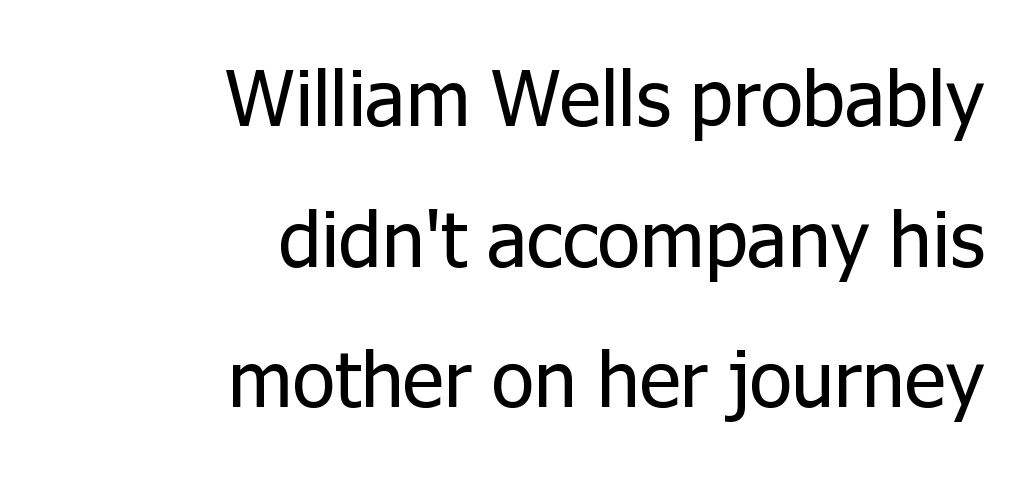
Q: Is the text bold? A: No.
Q: Is the text italic (slanted)? A: No, it is upright.
Q: Is the typeface a serif or a sans-serif typeface? A: Sans-serif.
Q: Is the text underlined? A: No.
Q: How is the paragraph aligned? A: Right-aligned.
Q: Is the spacing between letters normal or unusually wide? A: Normal.
Q: Width (condensed, normal, or wide)? A: Normal.
Q: Stroke contrast? A: Low.
Q: x-height? A: Medium.
Q: Monospaced? A: No.
